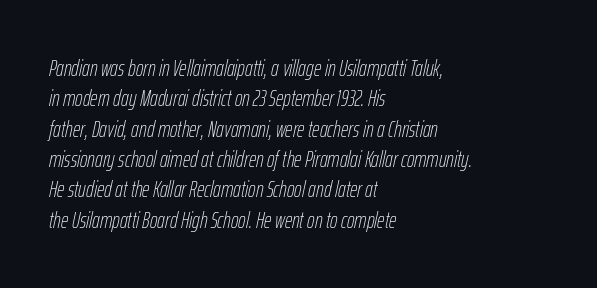
The image shows 23 px text type, italic (leaning right); set left-aligned, normal line spacing (1.32x), normal letter spacing, not underlined.
